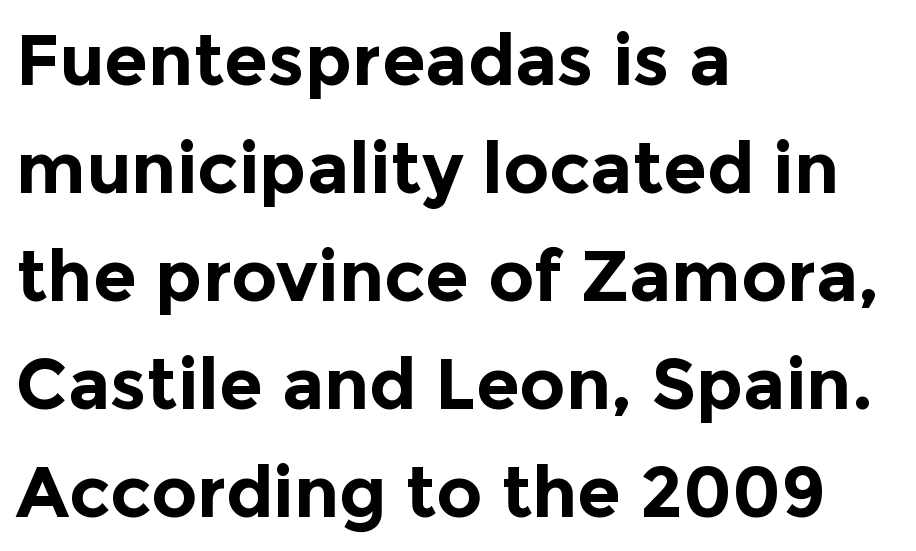
Q: Is the text bold? A: Yes.
Q: Is the text italic (slanted)? A: No, it is upright.
Q: Is the typeface a serif or a sans-serif typeface? A: Sans-serif.
Q: Is the text underlined? A: No.
Q: How is the paragraph aligned? A: Left-aligned.
Q: Is the spacing between letters normal or unusually wide? A: Normal.
Q: Is the spacing between lines tight, normal or loose? A: Normal.
Q: Width (condensed, normal, or wide)? A: Normal.
Q: x-height? A: Medium.
Q: Monospaced? A: No.
